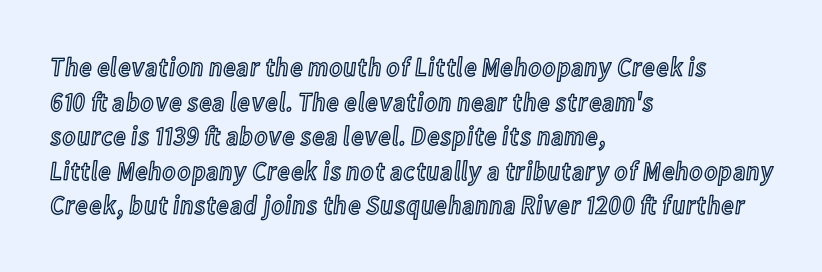
{"underline": "no", "align": "left", "line_spacing": "normal", "line_spacing_ratio": 1.28, "letter_spacing": "normal", "letter_spacing_em": 0.0, "glyph_px": 27}
